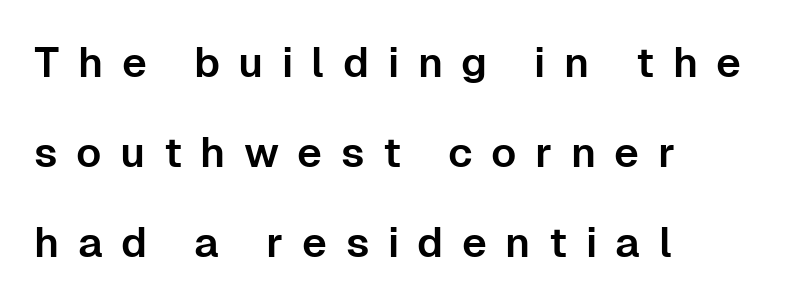
Q: Is the text italic (slanted)? A: No, it is upright.
Q: Is the typeface a serif or a sans-serif typeface? A: Sans-serif.
Q: Is the text underlined? A: No.
Q: How is the paragraph aligned? A: Left-aligned.
Q: Is the spacing between letters normal or unusually wide? A: Unusually wide.
Q: Is the spacing between lines tight, normal or loose? A: Loose.
Q: Width (condensed, normal, or wide)? A: Normal.
Q: Stroke contrast? A: Low.
Q: x-height? A: Medium.
Q: Monospaced? A: No.
